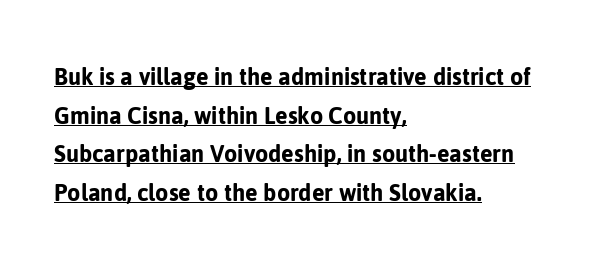
The image shows 27 px text type, upright; set left-aligned, normal line spacing (1.43x), normal letter spacing, underlined.
